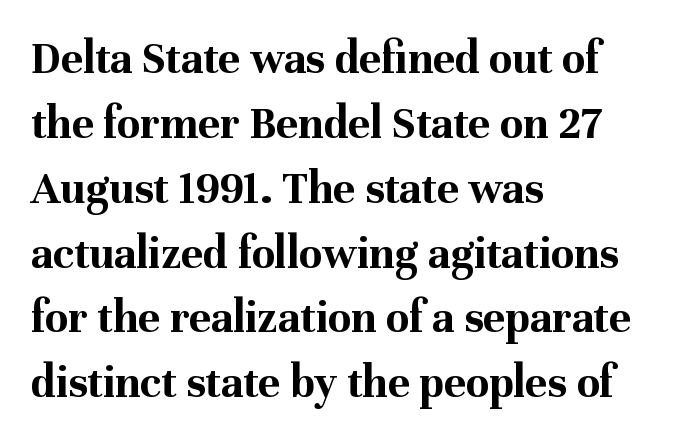
Yep, those are serifs on the letters. The space directly below the letters is spotless. Default kerning and tracking; the words read as compact shapes. Leading matches the norm, producing a regular column. The rendering uses natural spacing where letterforms have individual widths. In terms of weight, the rendering is a true, heavy bold.
